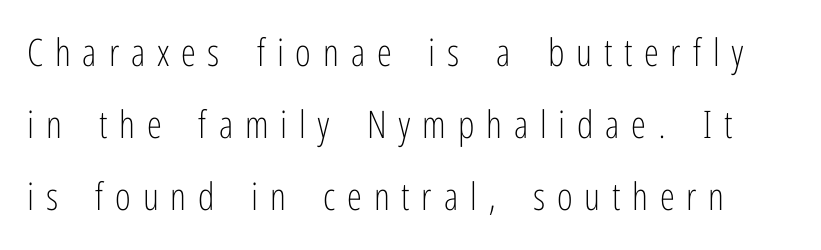
The image shows 38 px light, condensed sans-serif type, upright; set loose line spacing (1.9x), unusually wide letter spacing (+0.31 em), not underlined; low stroke contrast and a medium x-height.
